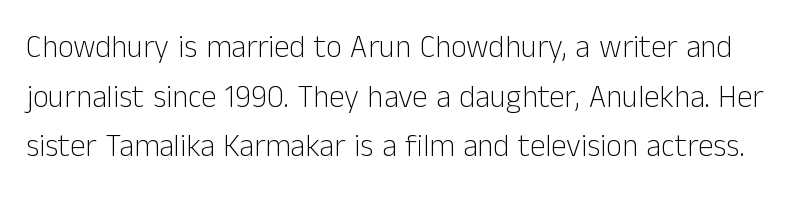
The image shows 31 px light sans-serif type, upright; set normal line spacing (1.6x), normal letter spacing, not underlined; low stroke contrast and a medium x-height.
